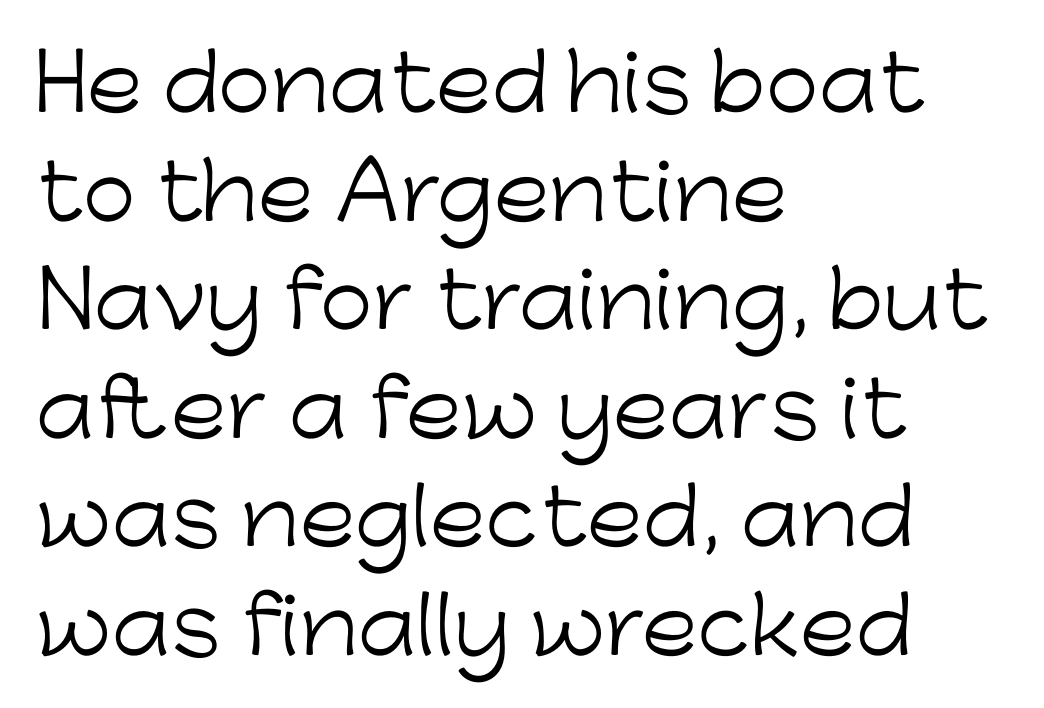
The paragraph has a hard left edge and a soft right edge. The face used here is a sans, in the tradition of grotesques and geometrics. Unbolded letterforms with no extra heft. These lines sit exactly where default settings would place them. The letters stand upright; this is a roman face.
